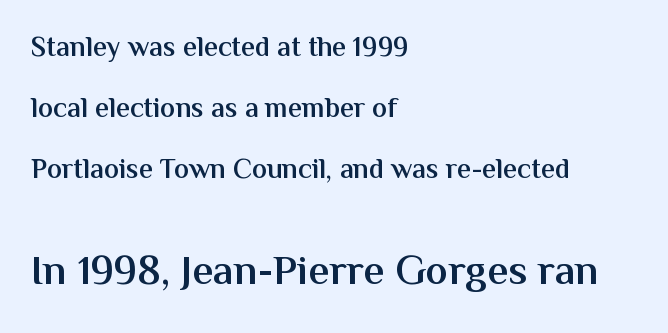
{"serif": "no", "italic": "no", "bold": "semi", "weight": "semibold", "width": "normal", "stroke_contrast": "medium", "x_height": "medium", "monospaced": "no", "underline": "no", "align": "left", "line_spacing": "loose", "line_spacing_ratio": 2.17, "letter_spacing": "normal", "letter_spacing_em": 0.0, "larger_block": "second", "size_ratio": 1.5, "glyph_px": 42}
